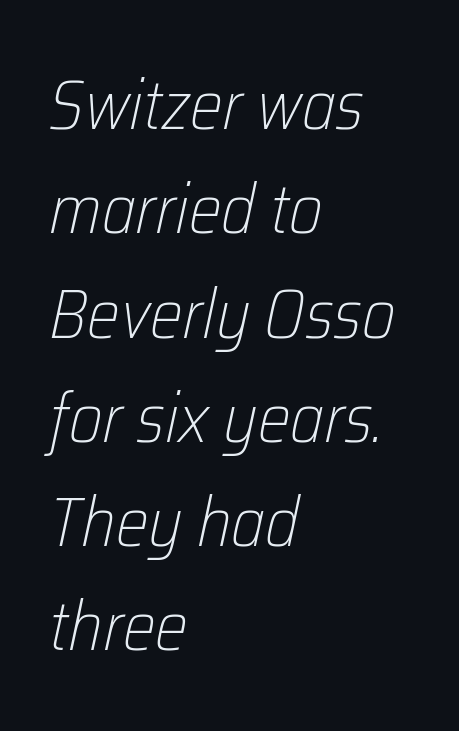
{"italic": "yes", "lean": "right", "slant_degrees": 12, "bold": "no", "weight": "light", "width": "condensed", "stroke_contrast": "low", "x_height": "medium", "monospaced": "no", "underline": "no", "align": "left", "line_spacing": "normal", "line_spacing_ratio": 1.49, "letter_spacing": "normal", "letter_spacing_em": 0.0, "glyph_px": 70}
